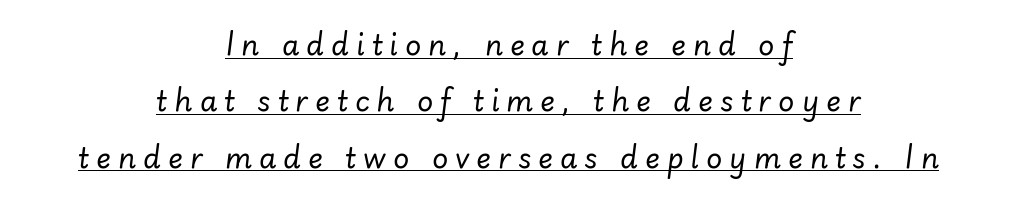
Q: Is the text bold? A: No.
Q: Is the text italic (slanted)? A: Yes, it leans right by about 7 degrees.
Q: Is the text underlined? A: Yes.
Q: How is the paragraph aligned? A: Centered.
Q: Is the spacing between letters normal or unusually wide? A: Unusually wide.
Q: Is the spacing between lines tight, normal or loose? A: Loose.
Q: Width (condensed, normal, or wide)? A: Normal.
Q: Stroke contrast? A: Low.
Q: x-height? A: Small.
Q: Monospaced? A: No.
